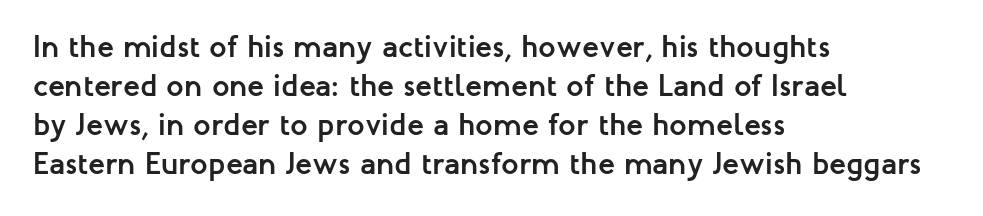
Q: Is the text bold? A: Yes.
Q: Is the text italic (slanted)? A: No, it is upright.
Q: Is the typeface a serif or a sans-serif typeface? A: Sans-serif.
Q: Is the text underlined? A: No.
Q: How is the paragraph aligned? A: Left-aligned.
Q: Is the spacing between letters normal or unusually wide? A: Normal.
Q: Is the spacing between lines tight, normal or loose? A: Normal.
Q: Width (condensed, normal, or wide)? A: Normal.
Q: Stroke contrast? A: Low.
Q: x-height? A: Medium.
Q: Monospaced? A: No.
